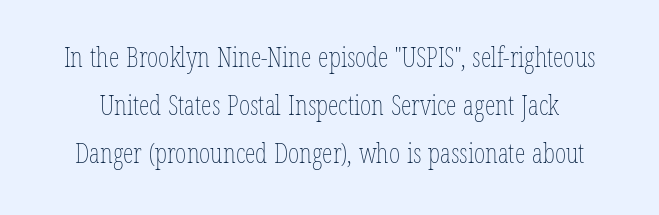
The image shows 27 px text type, upright; set line spacing 1.77x, normal letter spacing, not underlined.
